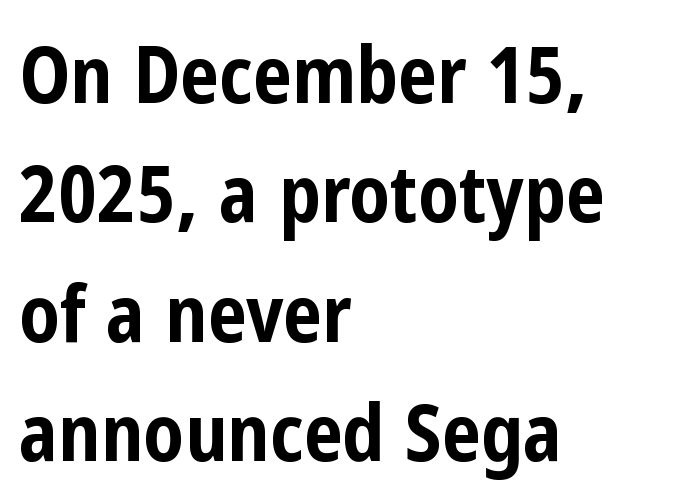
{"serif": "no", "italic": "no", "bold": "yes", "weight": "bold", "width": "condensed", "stroke_contrast": "low", "x_height": "medium", "monospaced": "no", "underline": "no", "align": "left", "line_spacing": "normal", "line_spacing_ratio": 1.53, "letter_spacing": "normal", "letter_spacing_em": 0.0, "glyph_px": 78}
